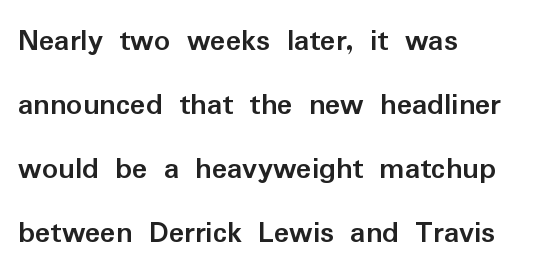
{"serif": "no", "italic": "no", "bold": "yes", "weight": "semibold", "width": "normal", "stroke_contrast": "low", "x_height": "medium", "monospaced": "no", "underline": "no", "align": "left", "line_spacing": "loose", "line_spacing_ratio": 2.0, "letter_spacing": "normal", "letter_spacing_em": 0.0, "glyph_px": 32}
